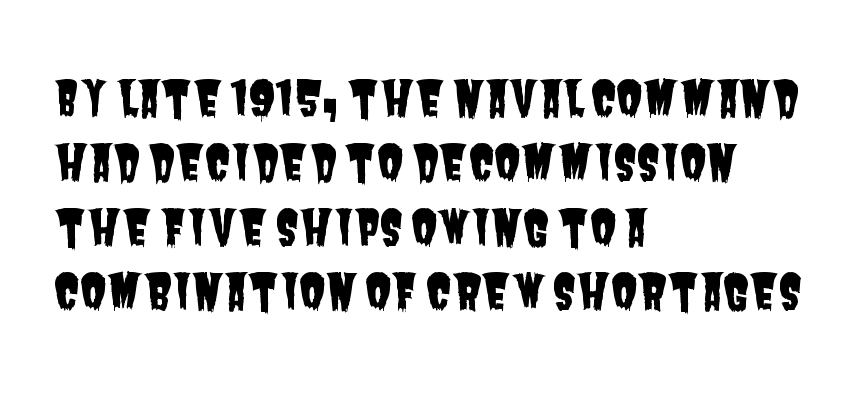
The designer left line spacing at the default. The horizontal fit of the characters is conventional and even. The typesetter chose a ragged-right arrangement here. No word sits above an underline.
